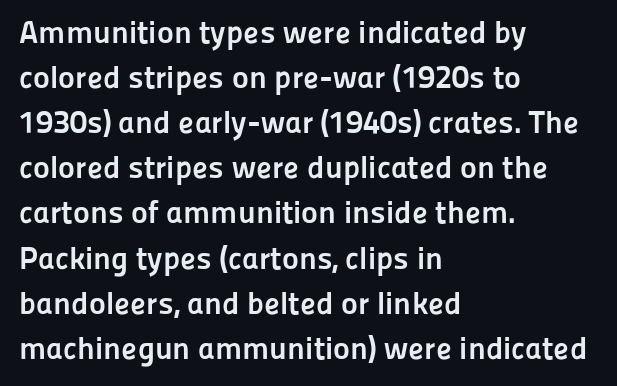
{"serif": "no", "italic": "no", "bold": "yes", "weight": "semibold", "width": "normal", "stroke_contrast": "low", "x_height": "medium", "monospaced": "no", "underline": "no", "align": "left", "line_spacing": "normal", "line_spacing_ratio": 1.41, "letter_spacing": "normal", "letter_spacing_em": 0.0, "glyph_px": 32}
